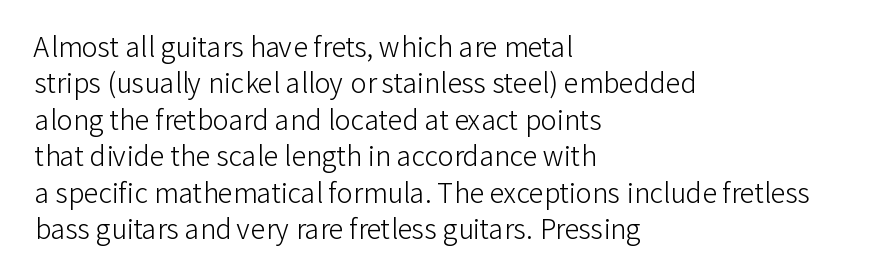
The image shows 27 px text type, upright; set left-aligned, normal line spacing (1.35x), normal letter spacing, not underlined.
